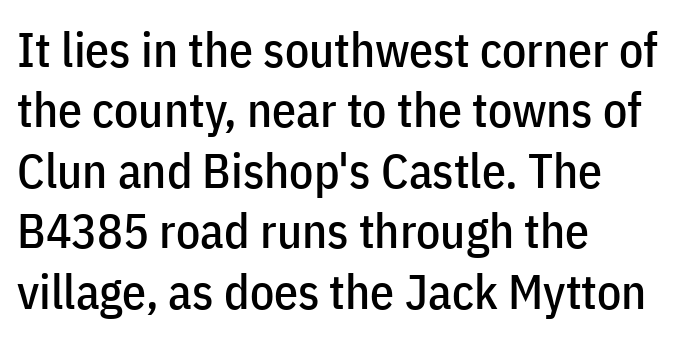
The string is rendered with underlining switched off. Posture: vertical. Is this a fixed-width face? No — the glyphs have proportional, varying widths. Reading down the block, your eye returns to a fixed left position each line. Note: no serifs on the glyphs. If you measured baseline to baseline, you'd find a middling distance.
